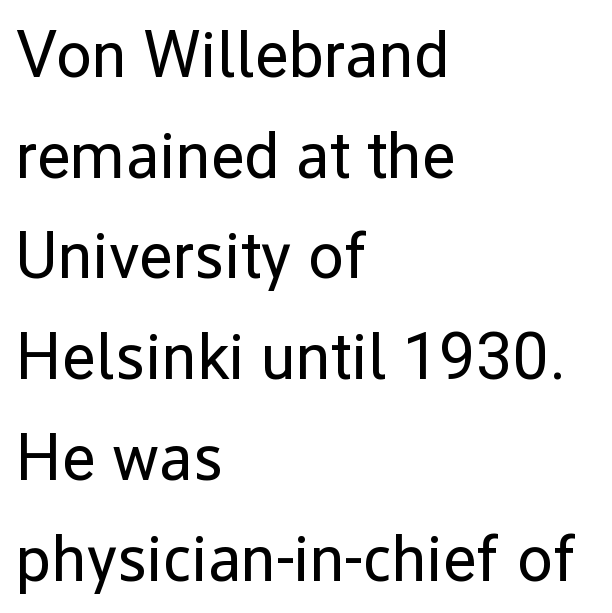
Q: Is the text bold? A: No.
Q: Is the text italic (slanted)? A: No, it is upright.
Q: Is the typeface a serif or a sans-serif typeface? A: Sans-serif.
Q: Is the text underlined? A: No.
Q: How is the paragraph aligned? A: Left-aligned.
Q: Is the spacing between letters normal or unusually wide? A: Normal.
Q: Is the spacing between lines tight, normal or loose? A: Normal.
Q: Width (condensed, normal, or wide)? A: Normal.
Q: Stroke contrast? A: Low.
Q: x-height? A: Medium.
Q: Monospaced? A: No.
